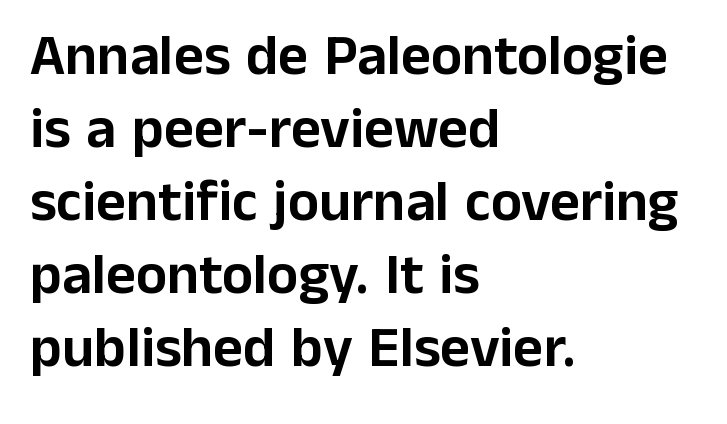
The image shows 58 px sans-serif type, upright; set left-aligned, normal line spacing (1.26x), normal letter spacing, not underlined; low stroke contrast and a medium x-height.
